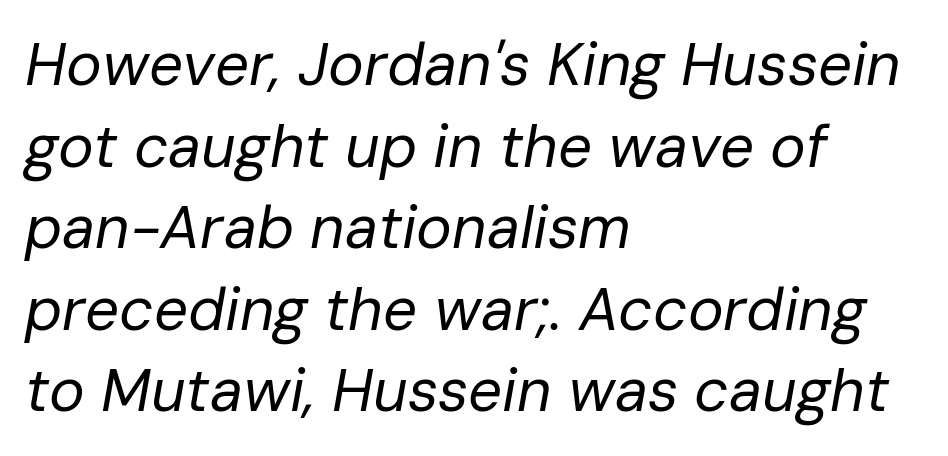
Check the space under the baseline: it is left empty. Normally led — the rows are evenly, conventionally spaced. Is this a fixed-width face? No — the glyphs have proportional, varying widths. The letters sit at their default tracking, neither squeezed nor spread.
